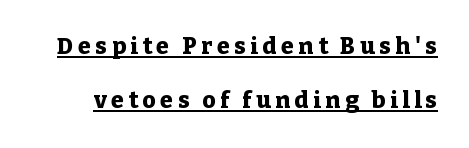
Q: Is the text bold? A: Yes.
Q: Is the text italic (slanted)? A: No, it is upright.
Q: Is the text underlined? A: Yes.
Q: Is the spacing between letters normal or unusually wide? A: Unusually wide.
Q: Is the spacing between lines tight, normal or loose? A: Loose.
